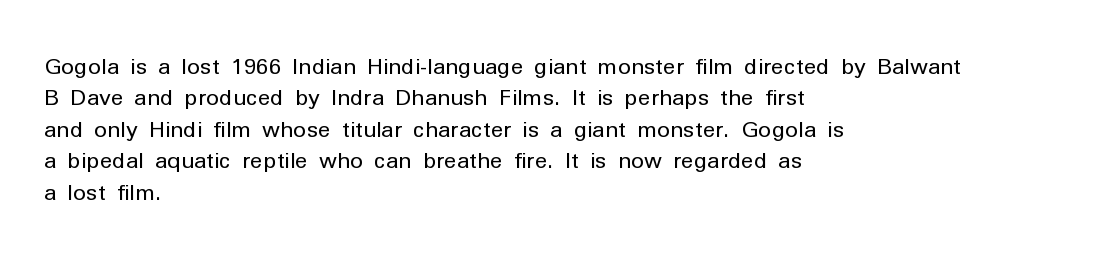
The image shows 22 px text type, upright; set left-aligned, normal line spacing (1.43x), normal letter spacing, not underlined.
